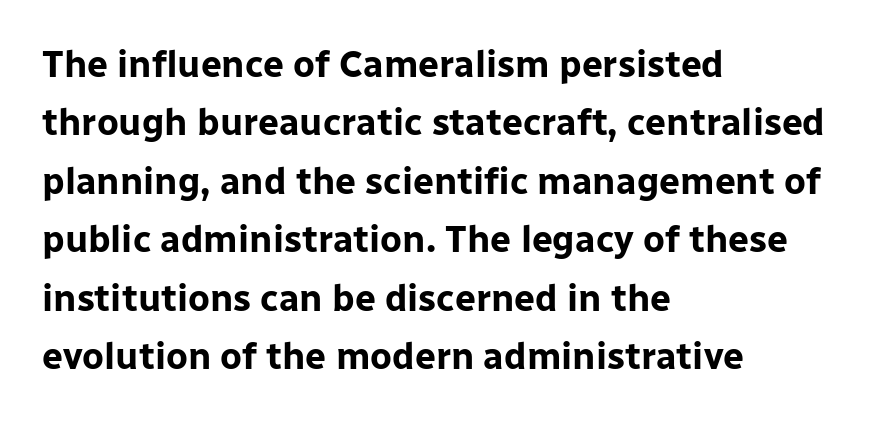
You could not count columns in this text — the font is proportionally spaced. The face used here has the dense, thick strokes of a bold. Notice how descenders clear the ascenders below comfortably — that's standard leading. Letterform terminals end flat and unadorned throughout the passage.
